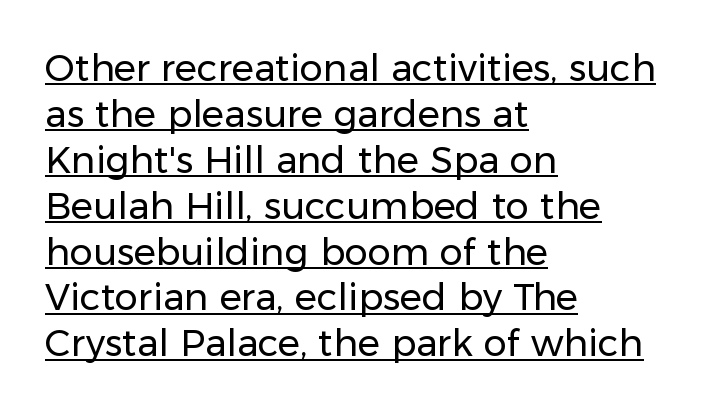
The line texture is even and compact thanks to regular tracking. A typesetter would mark this as roman, not italic. Somebody hit Ctrl+U on this one — the words are underlined. Letters have the restrained weight of plain body copy at most. To sum up the face: it is a sans, with no serifs.
